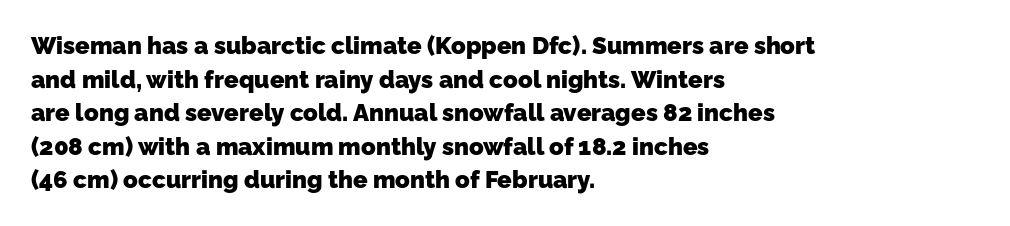
{"bold": "yes", "underline": "no", "align": "left", "line_spacing": "normal", "line_spacing_ratio": 1.4, "letter_spacing": "normal", "letter_spacing_em": 0.0, "glyph_px": 24}
